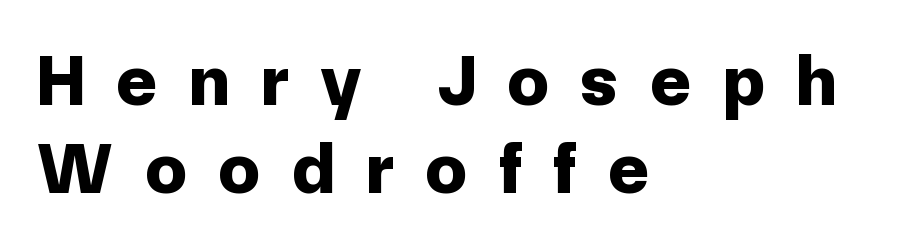
{"serif": "no", "italic": "no", "bold": "yes", "weight": "bold", "width": "normal", "stroke_contrast": "low", "x_height": "medium", "monospaced": "no", "underline": "no", "align": "left", "line_spacing_ratio": 1.2, "letter_spacing": "wide", "letter_spacing_em": 0.44, "glyph_px": 73}
